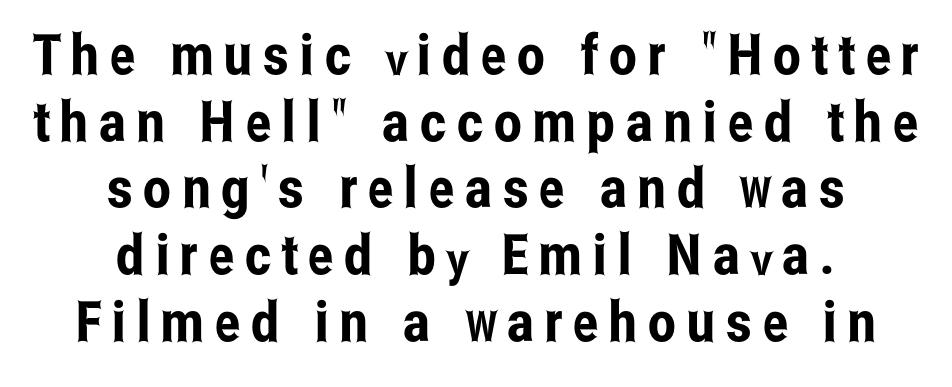
The face used here is proportionally spaced, like ordinary book or web type. Is the block centered? Yes — each line is placed symmetrically about the middle. This sample uses an upright cut, with every glyph sitting square on the baseline. The space beneath each line is pristine and unruled. The text was rendered using a sans face with plain stroke endings.
